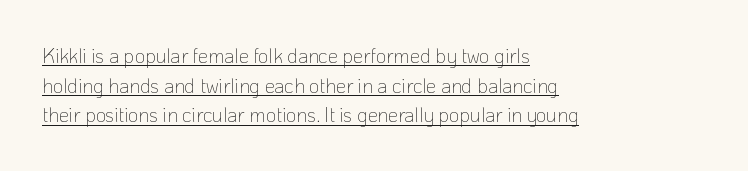
Posture: vertical. The setting favours the left margin, as ordinary paragraphs usually do. Between one letter and the next there's only the usual sliver of space. Vertically, the passage feels balanced, rows spaced as you'd expect. Is this a heavy cut? Hardly; it is regular or lighter.
